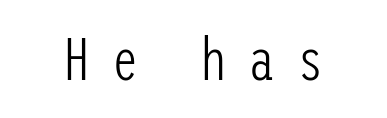
Q: Is the text bold? A: No.
Q: Is the text italic (slanted)? A: No, it is upright.
Q: Is the typeface a serif or a sans-serif typeface? A: Sans-serif.
Q: Is the text underlined? A: No.
Q: Is the spacing between letters normal or unusually wide? A: Unusually wide.
Q: Width (condensed, normal, or wide)? A: Condensed.
Q: Stroke contrast? A: Low.
Q: x-height? A: Medium.
